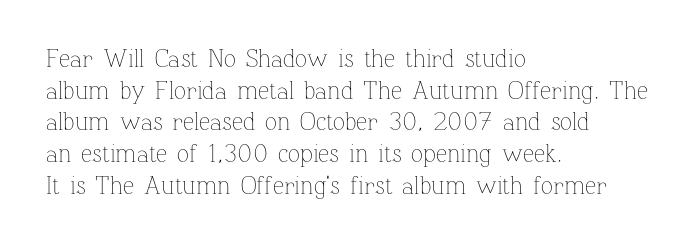
{"italic": "no", "bold": "no", "underline": "no", "align": "left", "line_spacing": "normal", "line_spacing_ratio": 1.27, "letter_spacing": "normal", "letter_spacing_em": 0.0, "glyph_px": 25}
